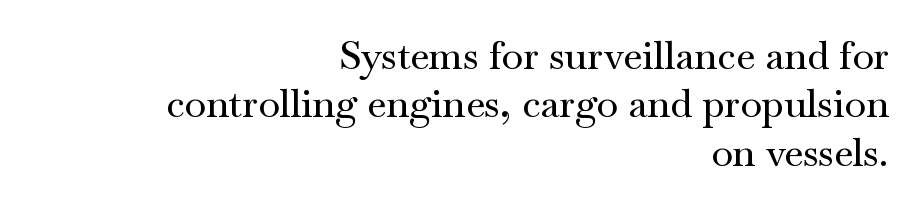
{"serif": "yes", "italic": "no", "width": "wide", "stroke_contrast": "medium", "x_height": "small", "monospaced": "no", "underline": "no", "align": "right", "line_spacing_ratio": 1.24, "letter_spacing": "normal", "letter_spacing_em": 0.0, "glyph_px": 39}
